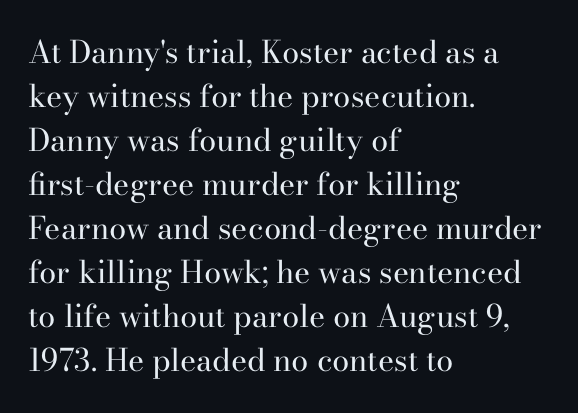
Q: Is the text bold? A: No.
Q: Is the text italic (slanted)? A: No, it is upright.
Q: Is the typeface a serif or a sans-serif typeface? A: Serif.
Q: Is the text underlined? A: No.
Q: How is the paragraph aligned? A: Left-aligned.
Q: Is the spacing between letters normal or unusually wide? A: Normal.
Q: Is the spacing between lines tight, normal or loose? A: Normal.
Q: Width (condensed, normal, or wide)? A: Normal.
Q: Stroke contrast? A: High.
Q: x-height? A: Small.
Q: Monospaced? A: No.
